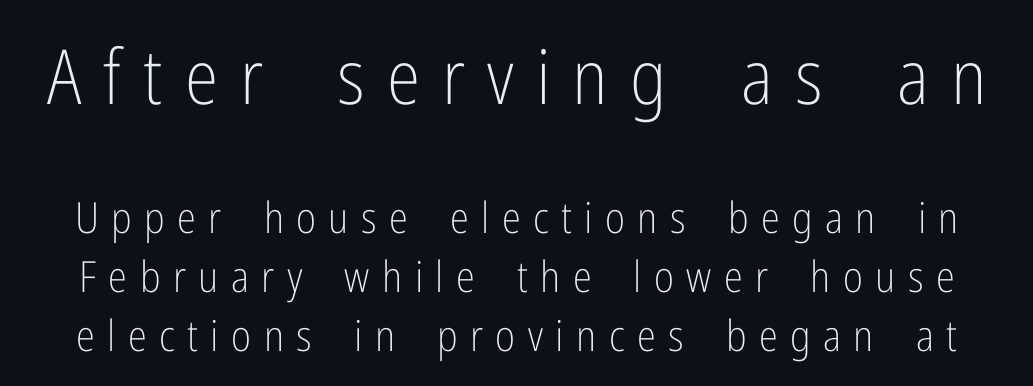
The image shows 76 px light, condensed sans-serif type, upright; set normal line spacing (1.37x), unusually wide letter spacing (+0.29 em), not underlined; the first (top) block is 1.77x larger; low stroke contrast and a medium x-height.
